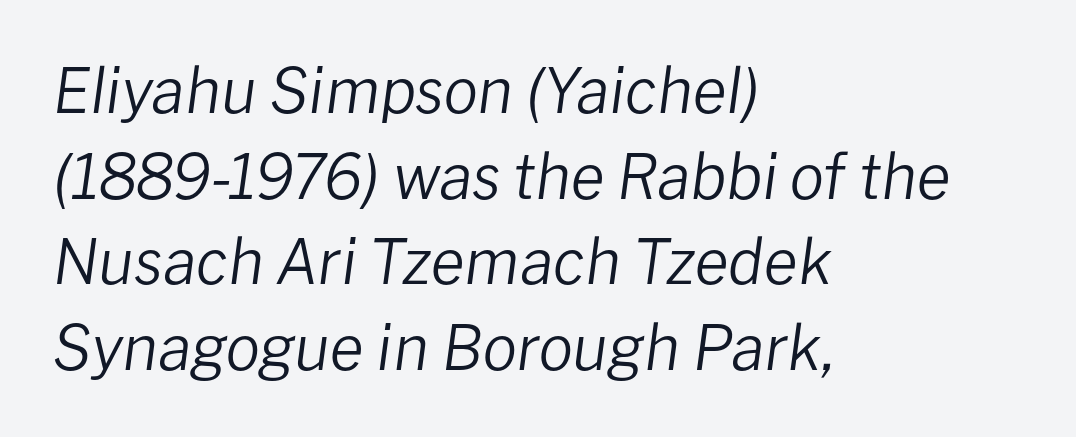
Whoever set this chose a conventional vertical rhythm. Here the designer chose a conventional face with non-uniform glyph widths. Beneath every word, the page is bare. Looking at the ascenders, they clearly lean. Which margin do the lines hug? The left one — the right edge is uneven. Standard letterfit; no display-style spreading of the glyphs.
